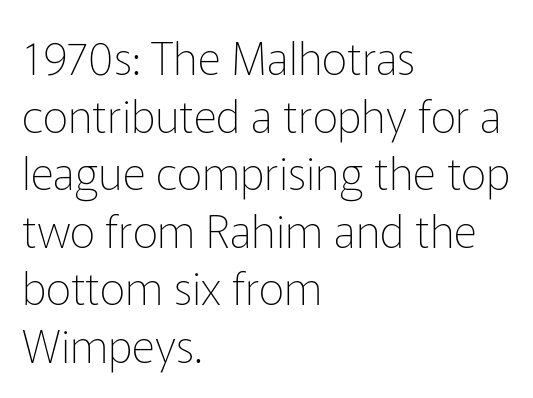
The rendering uses a moderate line-height, typical for paragraphs. Each line starts at the same left margin while the right side varies. The type family on display is of the sans-serif kind. This sample has the flowing, uneven cadence of proportional lettering.
